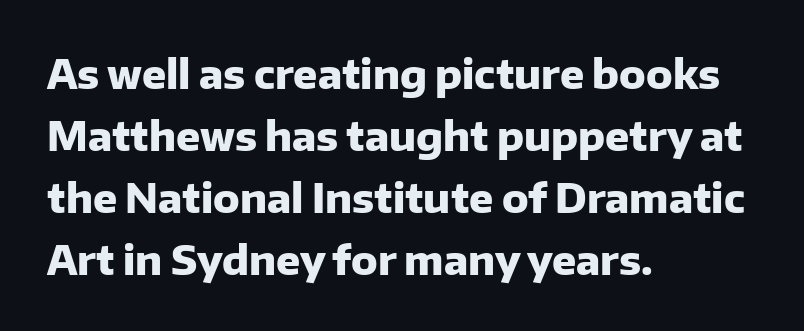
Q: Is the text bold? A: Yes.
Q: Is the text italic (slanted)? A: No, it is upright.
Q: Is the typeface a serif or a sans-serif typeface? A: Sans-serif.
Q: Is the text underlined? A: No.
Q: How is the paragraph aligned? A: Left-aligned.
Q: Is the spacing between letters normal or unusually wide? A: Normal.
Q: Is the spacing between lines tight, normal or loose? A: Normal.
Q: Width (condensed, normal, or wide)? A: Normal.
Q: Stroke contrast? A: Low.
Q: x-height? A: Medium.
Q: Monospaced? A: No.
